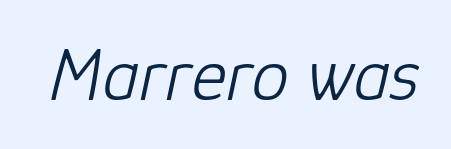
The image shows 75 px light type, italic (leaning right); set normal letter spacing, not underlined; low stroke contrast and a medium x-height.
